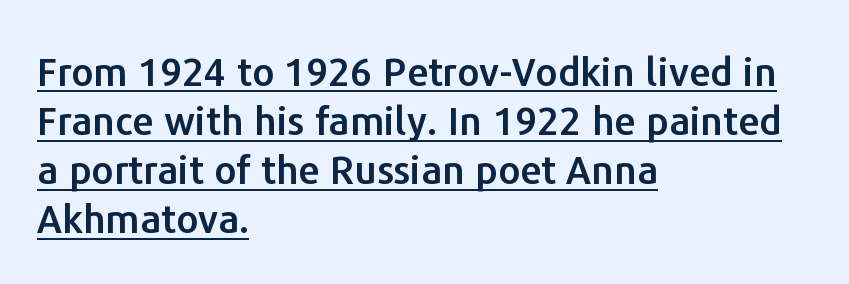
{"serif": "no", "italic": "no", "width": "normal", "stroke_contrast": "low", "x_height": "medium", "monospaced": "no", "underline": "yes", "align": "left", "line_spacing": "normal", "line_spacing_ratio": 1.26, "letter_spacing": "normal", "letter_spacing_em": 0.0, "glyph_px": 39}
